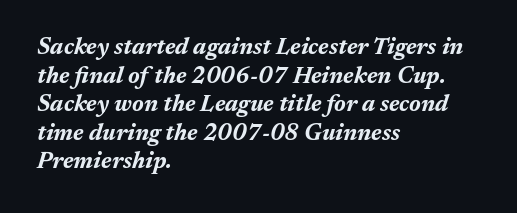
{"italic": "yes", "lean": "right", "slant_degrees": 17, "bold": "yes", "underline": "no", "align": "left", "line_spacing_ratio": 1.24, "letter_spacing": "normal", "letter_spacing_em": 0.0, "glyph_px": 23}
